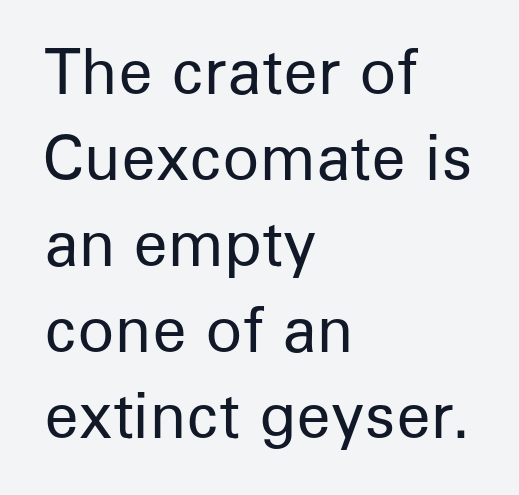
The rendering uses a moderate line-height, typical for paragraphs. The face looks like a standard text weight, possibly lighter. A typesetter would call this proportional, since set widths differ per character. Default kerning and tracking; the words read as compact shapes.
